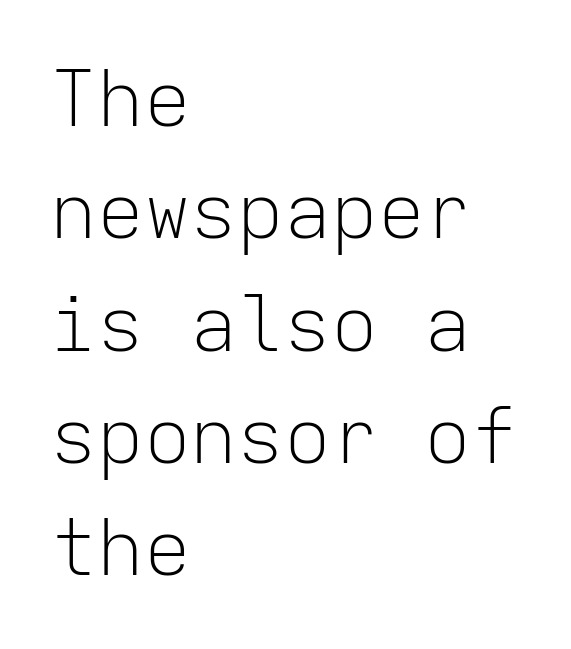
{"serif": "no", "italic": "no", "bold": "no", "weight": "light", "width": "normal", "stroke_contrast": "low", "x_height": "medium", "monospaced": "yes", "underline": "no", "align": "left", "line_spacing": "normal", "line_spacing_ratio": 1.44, "letter_spacing": "normal", "letter_spacing_em": 0.0, "glyph_px": 78}
